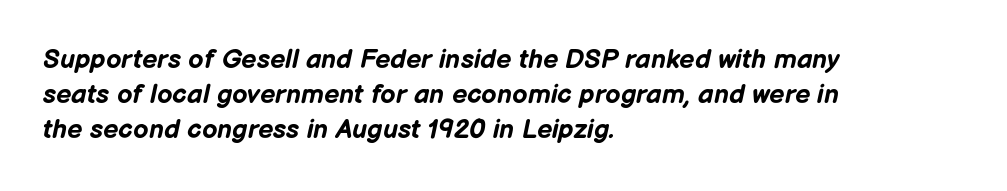
Q: Is the text bold? A: Yes.
Q: Is the text italic (slanted)? A: Yes, it leans right by about 12 degrees.
Q: Is the text underlined? A: No.
Q: How is the paragraph aligned? A: Left-aligned.
Q: Is the spacing between letters normal or unusually wide? A: Normal.
Q: Is the spacing between lines tight, normal or loose? A: Normal.
